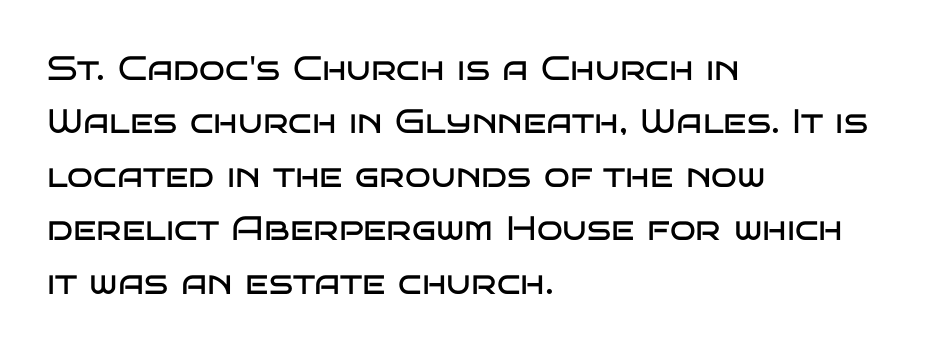
The rendering uses natural spacing where letterforms have individual widths. Serif or sans? Sans — the stroke terminals are bare. The lines sit at an ordinary, default distance from one another. Words appear dense and cohesive because spacing is normal. Horizontal alignment here is leftward, the default for most running prose. The specimen omits any rule beneath the text block's lines.
